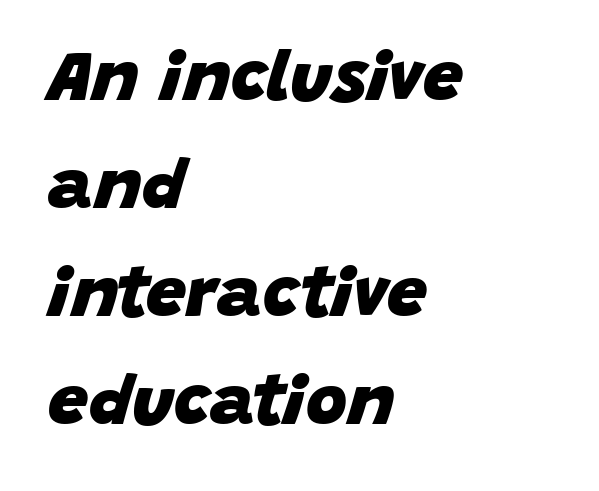
The image shows 71 px heavy type, italic (leaning right); set left-aligned, normal line spacing (1.52x), normal letter spacing, not underlined; low stroke contrast and a large x-height.
